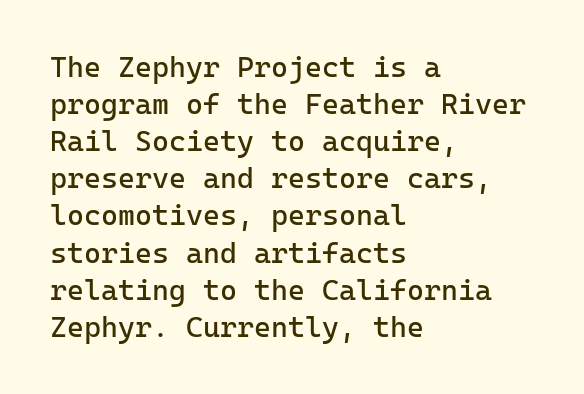
Q: Is the text bold? A: No.
Q: Is the text italic (slanted)? A: No, it is upright.
Q: Is the typeface a serif or a sans-serif typeface? A: Sans-serif.
Q: Is the text underlined? A: No.
Q: How is the paragraph aligned? A: Left-aligned.
Q: Is the spacing between letters normal or unusually wide? A: Normal.
Q: Is the spacing between lines tight, normal or loose? A: Normal.
Q: Width (condensed, normal, or wide)? A: Normal.
Q: Stroke contrast? A: Low.
Q: x-height? A: Medium.
